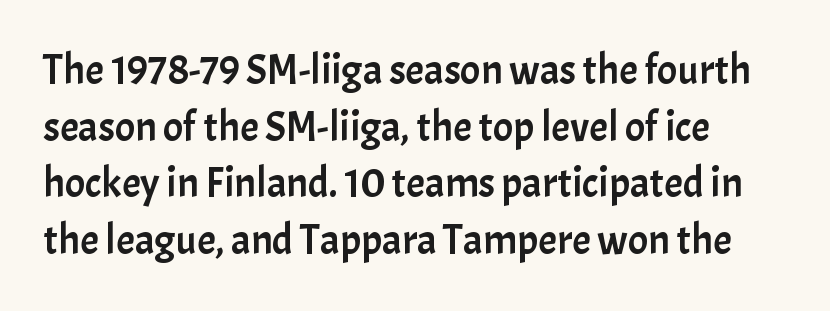
Q: Is the text italic (slanted)? A: No, it is upright.
Q: Is the typeface a serif or a sans-serif typeface? A: Sans-serif.
Q: Is the text underlined? A: No.
Q: How is the paragraph aligned? A: Left-aligned.
Q: Is the spacing between letters normal or unusually wide? A: Normal.
Q: Is the spacing between lines tight, normal or loose? A: Normal.
Q: Width (condensed, normal, or wide)? A: Normal.
Q: Stroke contrast? A: Low.
Q: x-height? A: Medium.
Q: Monospaced? A: No.
